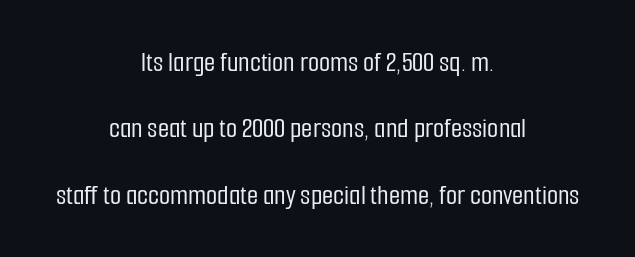
{"serif": "no", "italic": "no", "width": "condensed", "stroke_contrast": "low", "x_height": "medium", "monospaced": "no", "underline": "no", "align": "center", "line_spacing": "loose", "line_spacing_ratio": 2.29, "letter_spacing": "normal", "letter_spacing_em": 0.0, "glyph_px": 29}
